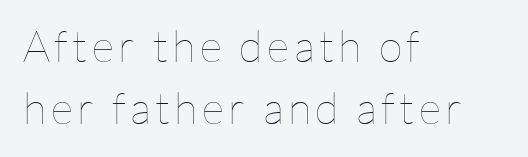
The image shows 44 px thin type, upright; set left-aligned, normal line spacing (1.41x), not underlined; low stroke contrast and a medium x-height.
